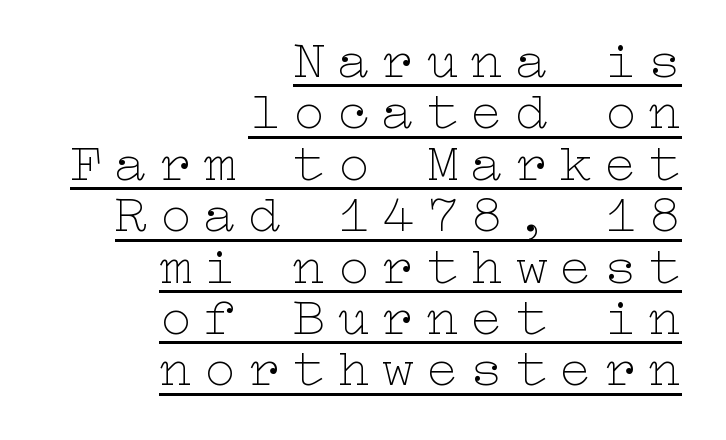
The image shows 53 px thin, wide type, upright; set right-aligned, tight line spacing (0.97x), unusually wide letter spacing (+0.24 em), underlined; low stroke contrast and a medium x-height.
